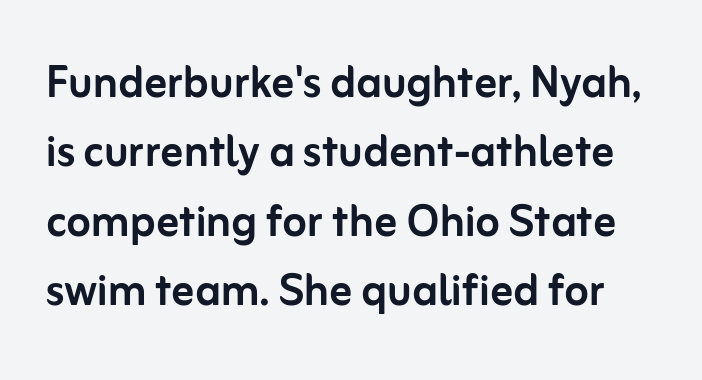
The image shows 56 px sans-serif type, upright; set line spacing 1.24x, normal letter spacing, not underlined; low stroke contrast and a medium x-height.
